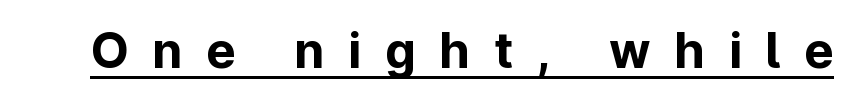
{"serif": "no", "italic": "no", "bold": "yes", "weight": "bold", "width": "normal", "stroke_contrast": "low", "x_height": "medium", "monospaced": "no", "underline": "yes", "letter_spacing": "wide", "letter_spacing_em": 0.48, "glyph_px": 49}
